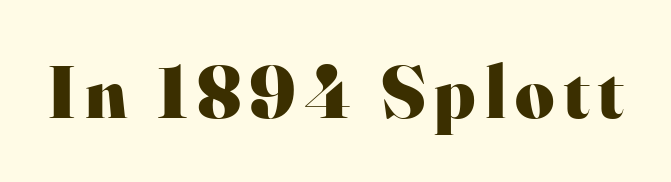
Q: Is the text bold? A: Yes.
Q: Is the text italic (slanted)? A: No, it is upright.
Q: Is the typeface a serif or a sans-serif typeface? A: Serif.
Q: Is the text underlined? A: No.
Q: Width (condensed, normal, or wide)? A: Normal.
Q: Stroke contrast? A: High.
Q: x-height? A: Small.
Q: Monospaced? A: No.
